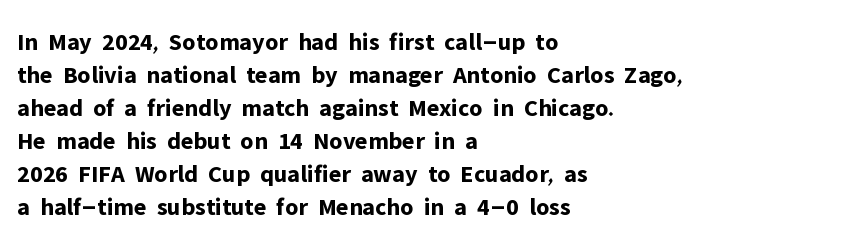
A full-strength bold gives these letters their thick strokes. The gaps between neighbouring characters are ordinary and unremarkable. The lines sit at an ordinary, default distance from one another. Descender tails drop into unmarked territory.
